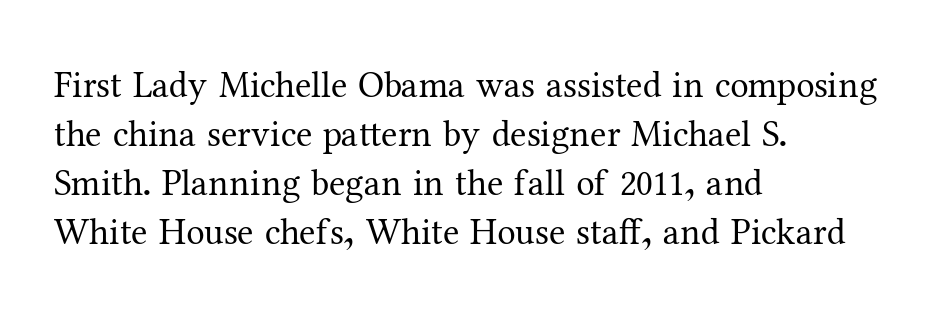
Words float on clear page, feet unadorned. You can tell from the footed stems that serif type was used. The letters stand upright; this is a roman face. This rendering leaves character spacing at its baseline value. Quick note: interline space is typical.
